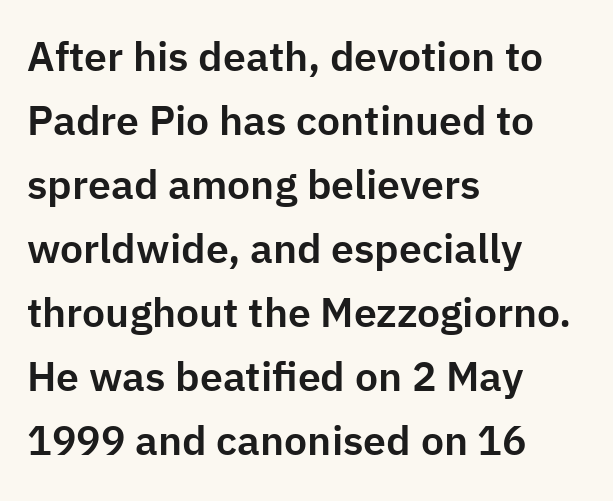
{"serif": "no", "italic": "no", "width": "normal", "stroke_contrast": "low", "x_height": "medium", "monospaced": "no", "underline": "no", "align": "left", "line_spacing": "normal", "line_spacing_ratio": 1.56, "letter_spacing": "normal", "letter_spacing_em": 0.0, "glyph_px": 41}
